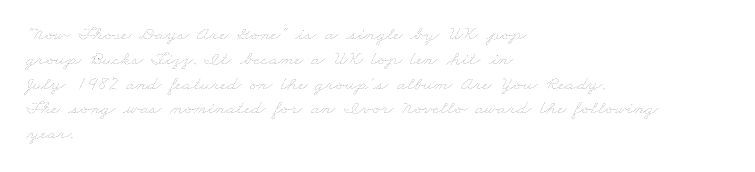
Q: Is the text bold? A: No.
Q: Is the text underlined? A: No.
Q: How is the paragraph aligned? A: Left-aligned.
Q: Is the spacing between letters normal or unusually wide? A: Normal.
